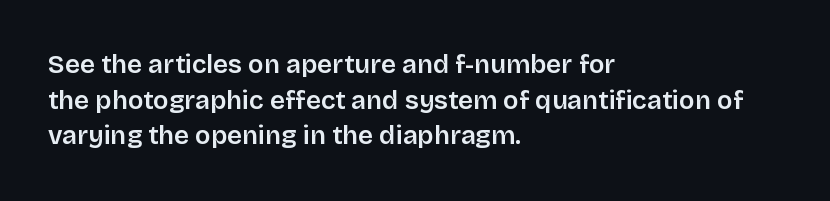
Q: Is the text bold? A: Semi-bold.
Q: Is the text italic (slanted)? A: No, it is upright.
Q: Is the text underlined? A: No.
Q: How is the paragraph aligned? A: Left-aligned.
Q: Is the spacing between letters normal or unusually wide? A: Normal.
Q: Is the spacing between lines tight, normal or loose? A: Normal.
